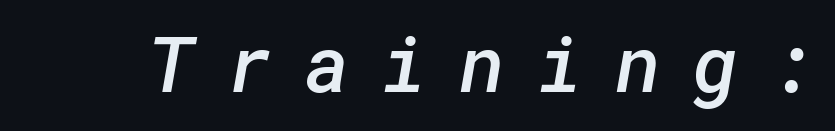
Q: Is the text bold? A: Semi-bold.
Q: Is the typeface a serif or a sans-serif typeface? A: Sans-serif.
Q: Is the text underlined? A: No.
Q: Is the spacing between letters normal or unusually wide? A: Unusually wide.
Q: Width (condensed, normal, or wide)? A: Normal.
Q: Stroke contrast? A: Low.
Q: x-height? A: Medium.
